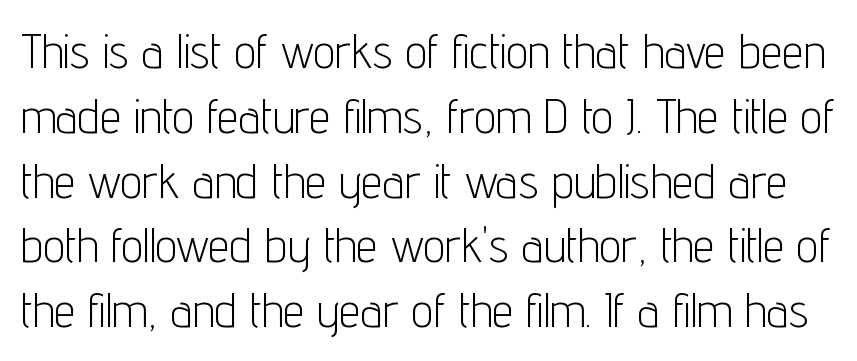
Q: Is the text bold? A: No.
Q: Is the text italic (slanted)? A: No, it is upright.
Q: Is the typeface a serif or a sans-serif typeface? A: Sans-serif.
Q: Is the text underlined? A: No.
Q: Is the spacing between letters normal or unusually wide? A: Normal.
Q: Is the spacing between lines tight, normal or loose? A: Normal.
Q: Width (condensed, normal, or wide)? A: Condensed.
Q: Stroke contrast? A: Low.
Q: x-height? A: Medium.
Q: Monospaced? A: No.
